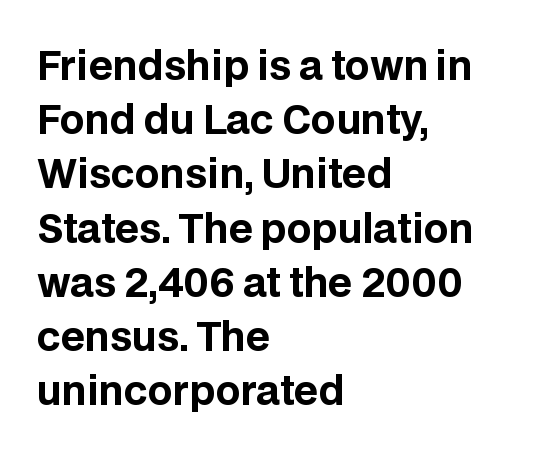
The image shows 39 px bold sans-serif type, upright; set left-aligned, normal line spacing (1.39x), normal letter spacing, not underlined; low stroke contrast and a large x-height.
